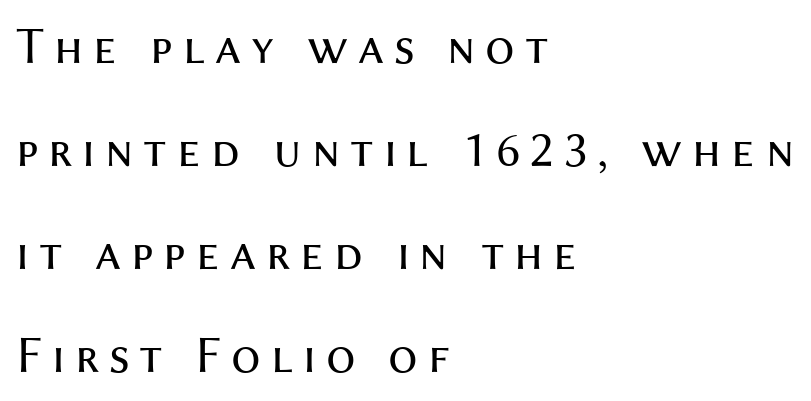
A typesetter would label this face a sans. Italic? Not at all — the glyphs are vertical. Visually the block forms a straight wall on the left and a jagged coastline on the right. Varying glyph widths throughout — classic text-font behaviour. Descenders hang freely into open space.
